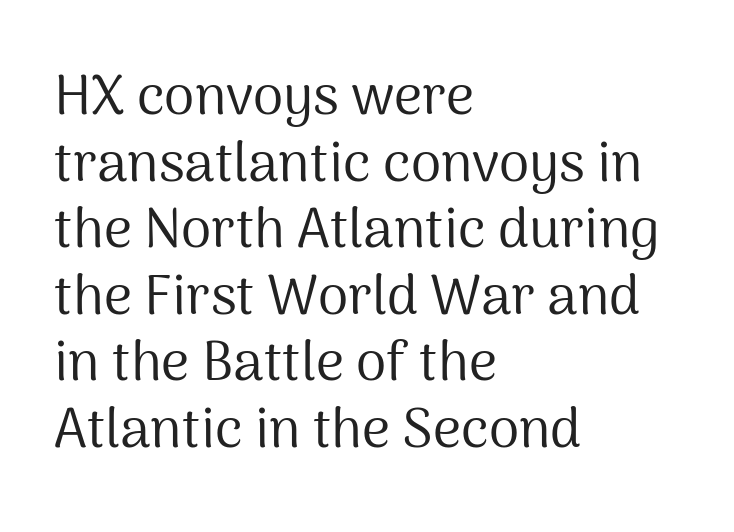
The image shows 55 px regular-weight sans-serif type, upright; set left-aligned, line spacing 1.21x, normal letter spacing, not underlined; medium stroke contrast and a medium x-height.
